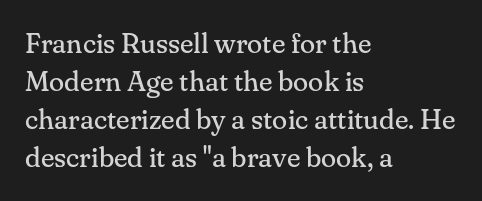
The image shows 28 px regular-weight serif type, upright; set left-aligned, normal line spacing (1.36x), normal letter spacing, not underlined; medium stroke contrast and a small x-height.
